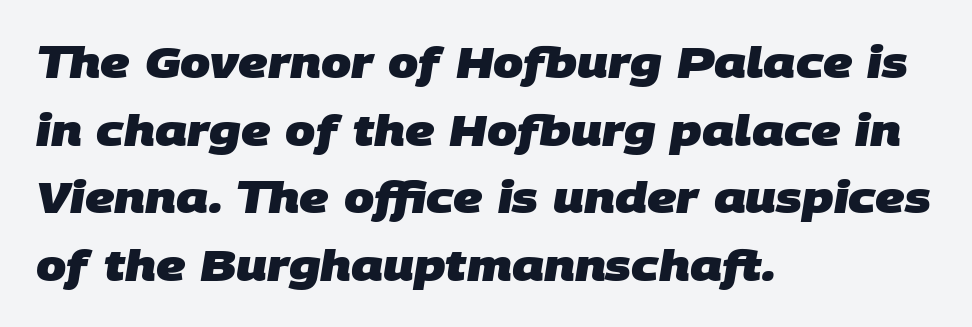
{"serif": "no", "bold": "yes", "weight": "heavy", "width": "normal", "stroke_contrast": "low", "x_height": "large", "monospaced": "no", "underline": "no", "align": "left", "line_spacing": "normal", "line_spacing_ratio": 1.57, "letter_spacing": "normal", "letter_spacing_em": 0.0, "glyph_px": 43}
